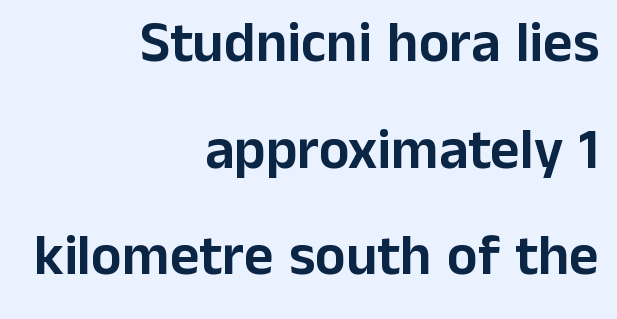
{"serif": "no", "italic": "no", "width": "normal", "stroke_contrast": "low", "x_height": "medium", "monospaced": "no", "underline": "no", "align": "right", "line_spacing_ratio": 1.87, "letter_spacing": "normal", "letter_spacing_em": 0.0, "glyph_px": 57}
